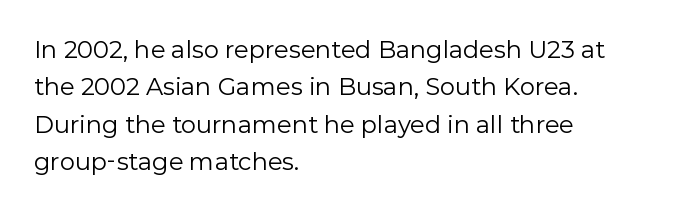
{"italic": "no", "bold": "no", "underline": "no", "align": "left", "line_spacing": "normal", "line_spacing_ratio": 1.56, "letter_spacing": "normal", "letter_spacing_em": 0.0, "glyph_px": 24}
